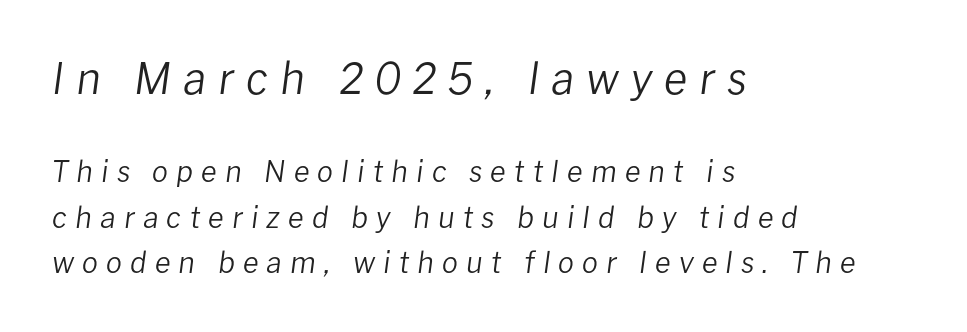
The passage shown leans; its letterforms are oblique. You could not count columns in this text — the font is proportionally spaced. If you drew a ruler down the left edge, every line would touch it. The passage shown begins with its larger block and ends with its smaller one.
